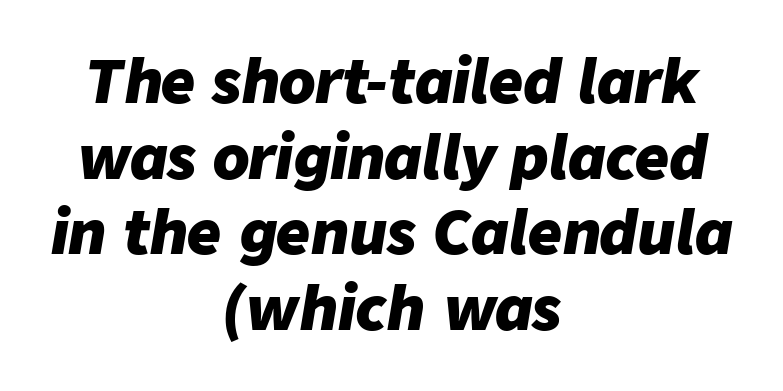
{"italic": "yes", "lean": "right", "slant_degrees": 9, "bold": "yes", "weight": "heavy", "width": "normal", "stroke_contrast": "low", "x_height": "medium", "monospaced": "no", "underline": "no", "align": "center", "line_spacing": "normal", "line_spacing_ratio": 1.28, "letter_spacing": "normal", "letter_spacing_em": 0.0, "glyph_px": 59}
